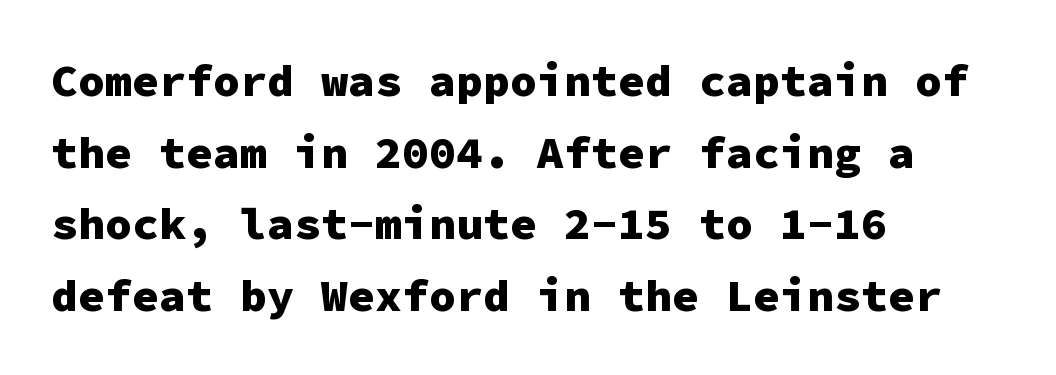
The image shows 45 px heavy sans-serif type, upright, monospaced; set left-aligned, normal line spacing (1.59x), normal letter spacing, not underlined; low stroke contrast and a medium x-height.
